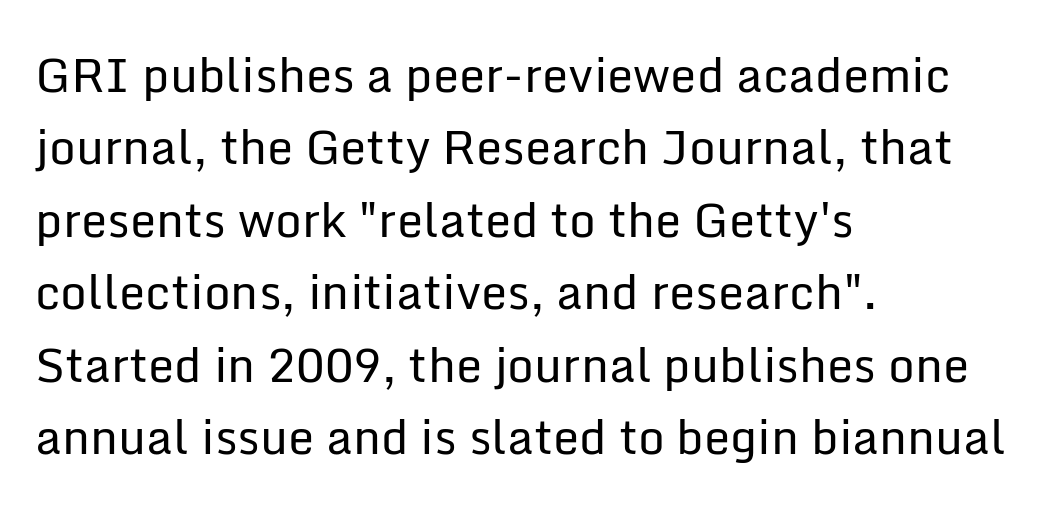
The image shows 47 px regular-weight sans-serif type, upright; set left-aligned, normal line spacing (1.54x), normal letter spacing, not underlined; low stroke contrast and a medium x-height.
